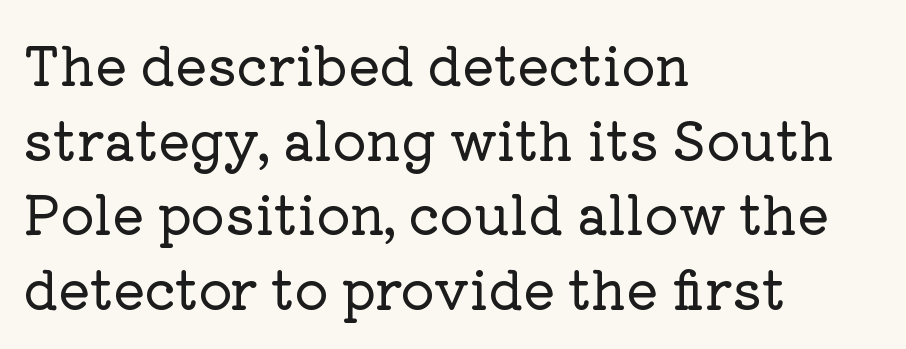
{"serif": "yes", "italic": "no", "width": "normal", "stroke_contrast": "low", "x_height": "medium", "monospaced": "no", "underline": "no", "align": "left", "line_spacing": "normal", "line_spacing_ratio": 1.41, "letter_spacing": "normal", "letter_spacing_em": 0.0, "glyph_px": 53}
